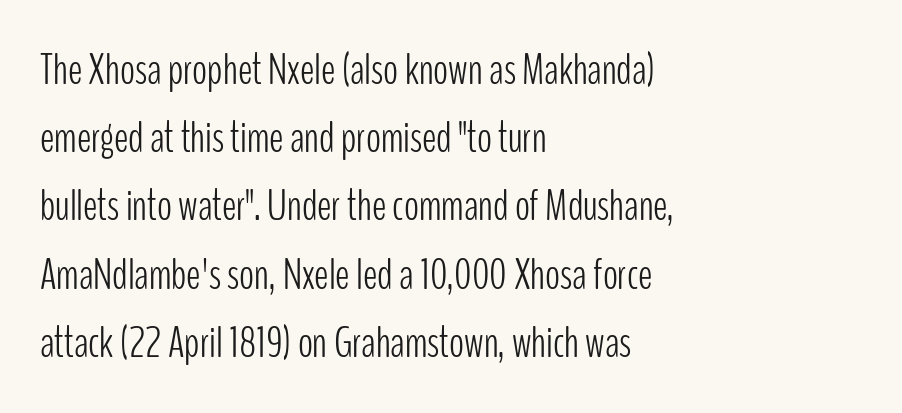
The image shows 44 px light, condensed sans-serif type, upright; set left-aligned, normal line spacing (1.55x), normal letter spacing, not underlined; low stroke contrast and a medium x-height.
